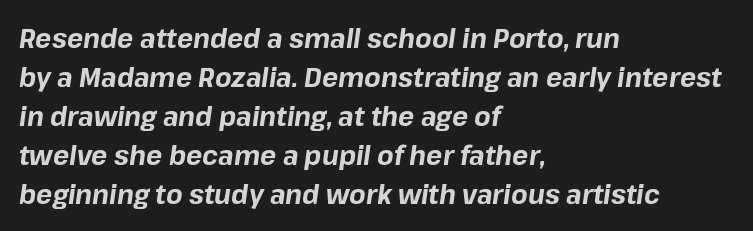
Q: Is the text bold? A: Yes.
Q: Is the text italic (slanted)? A: Yes, it leans right by about 8 degrees.
Q: Is the text underlined? A: No.
Q: How is the paragraph aligned? A: Left-aligned.
Q: Is the spacing between letters normal or unusually wide? A: Normal.
Q: Is the spacing between lines tight, normal or loose? A: Normal.
